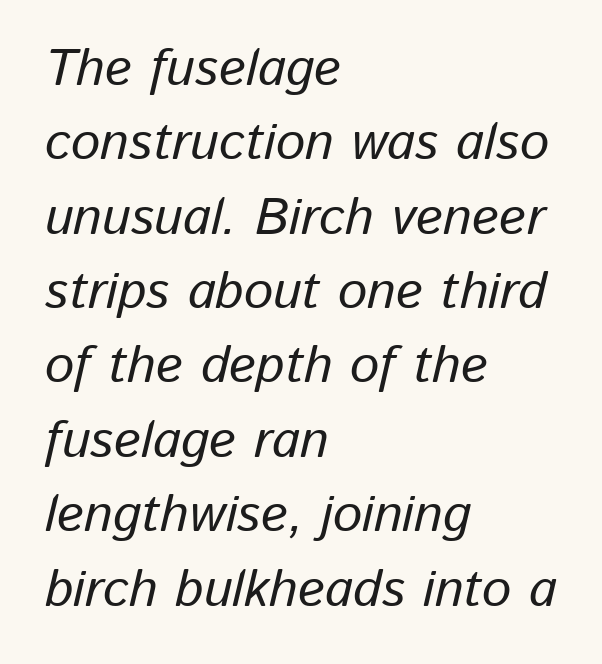
Think of a printed novel: that variable character pitch is what you see here. Underline: absent. Tracking here is standard; glyphs follow each other at the usual distance. The letters are slanted; this is an italic face. The rendering uses a moderate line-height, typical for paragraphs.
